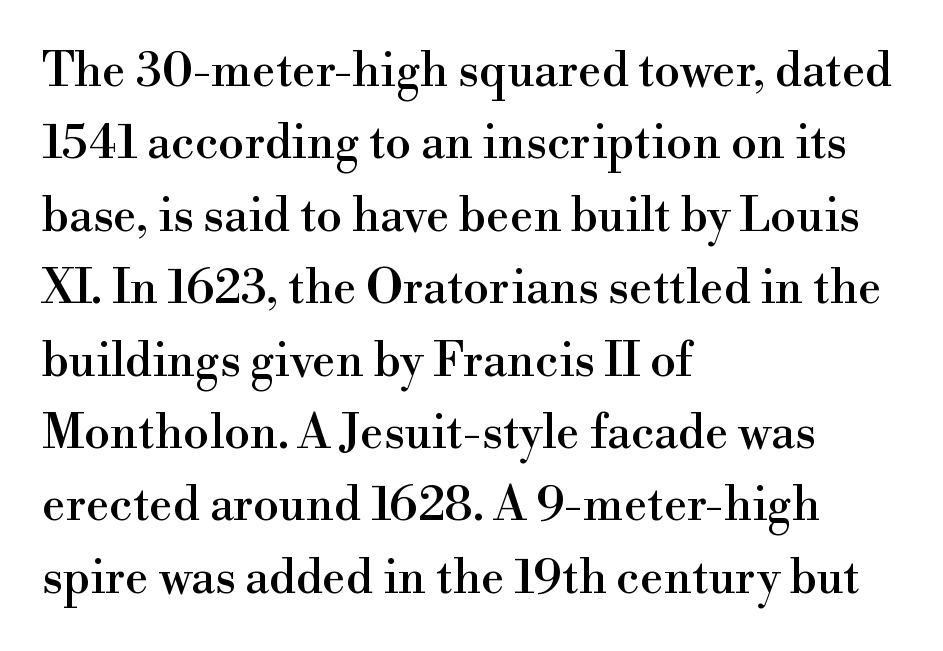
Here the designer chose a conventional face with non-uniform glyph widths. Look at the tracking — it's just the regular setting, nothing added. Unlike italic type, these characters show no tilt at all. Honestly, the row spacing looks completely unremarkable.
